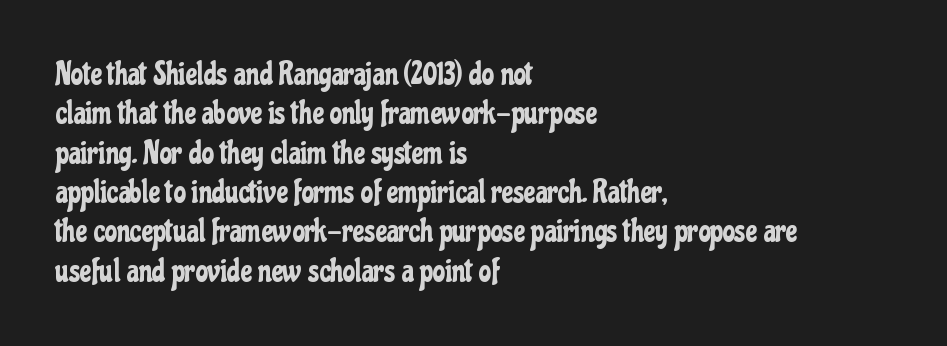
What kind of face is this? One without serifs — a sans. The line texture is even and compact thanks to regular tracking. Character widths vary here, with narrow letters taking less room than wide ones. Reading down the column, the eye jumps a familiar distance to each next line.
